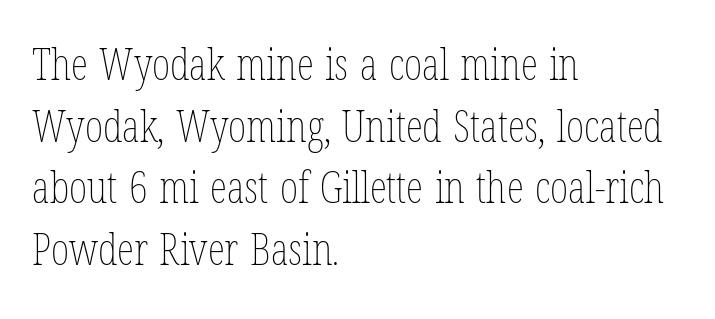
{"italic": "no", "bold": "no", "weight": "thin", "width": "condensed", "stroke_contrast": "low", "x_height": "medium", "monospaced": "no", "underline": "no", "align": "left", "line_spacing": "normal", "line_spacing_ratio": 1.4, "letter_spacing": "normal", "letter_spacing_em": 0.0, "glyph_px": 44}
